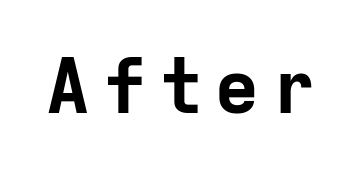
{"serif": "no", "italic": "no", "bold": "yes", "weight": "bold", "width": "normal", "stroke_contrast": "low", "x_height": "medium", "monospaced": "yes", "underline": "no", "glyph_px": 76}
